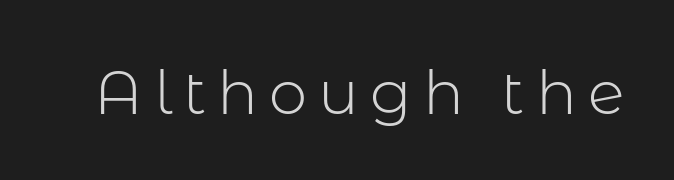
Q: Is the text bold? A: No.
Q: Is the text italic (slanted)? A: No, it is upright.
Q: Is the typeface a serif or a sans-serif typeface? A: Sans-serif.
Q: Is the text underlined? A: No.
Q: Width (condensed, normal, or wide)? A: Normal.
Q: Stroke contrast? A: Low.
Q: x-height? A: Medium.
Q: Monospaced? A: No.
